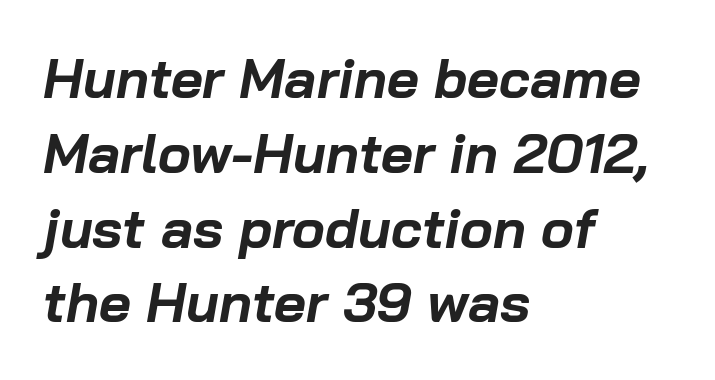
The image shows 55 px bold type, italic (leaning right); set left-aligned, normal line spacing (1.36x), normal letter spacing, not underlined; low stroke contrast and a medium x-height.
